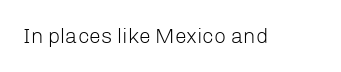
The image shows 21 px text type, upright; set normal letter spacing, not underlined.
